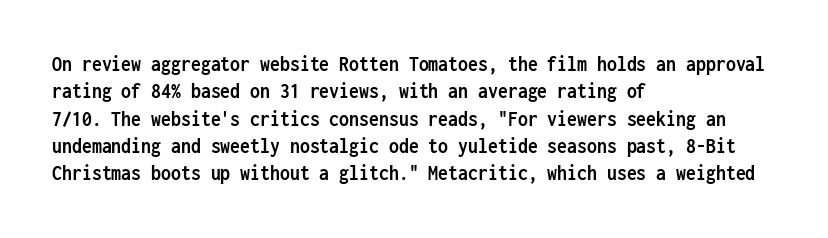
{"italic": "no", "bold": "yes", "underline": "no", "align": "left", "line_spacing_ratio": 1.24, "letter_spacing": "normal", "letter_spacing_em": 0.0, "glyph_px": 22}
